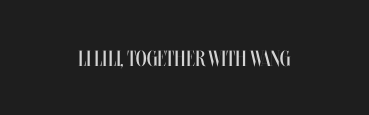
The image shows 22 px text type, upright; set normal letter spacing, not underlined.
